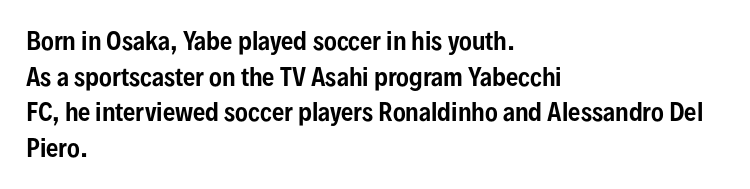
The lettering holds an erect, upright posture throughout. Inter-character spacing is left at the font's built-in metrics. The glyphs are unaccompanied by any horizontal stroke below them. Horizontal alignment here is leftward, the default for most running prose. Is there much room between lines? A standard amount, neither cramped nor airy.
